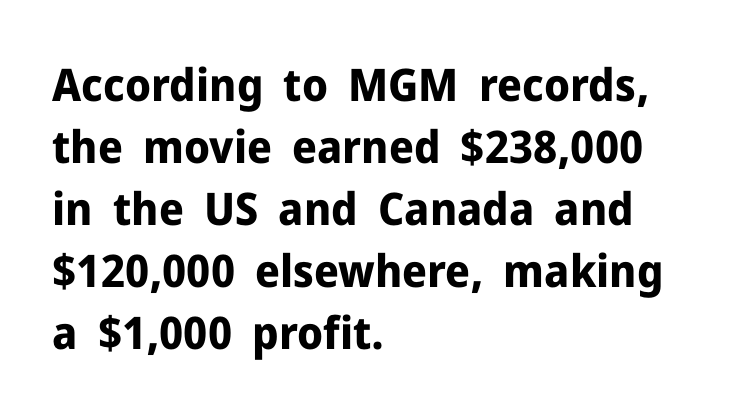
A full-strength bold gives these letters their thick strokes. Note the varied advance widths — an 'i' is clearly narrower than an 'm'. The lines are quadded left. Line spacing here is normal. Underline: absent. Every stem runs plumb, perpendicular to the baseline.
